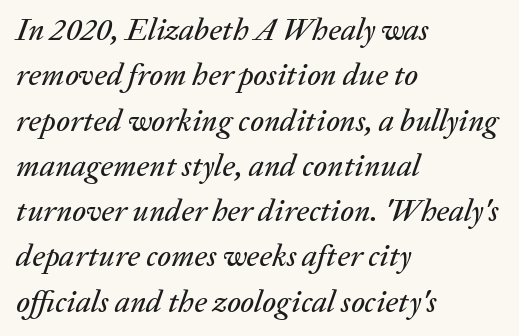
The image shows 31 px text type, italic (leaning right); set left-aligned, normal line spacing (1.46x), normal letter spacing, not underlined; low stroke contrast and a medium x-height.
